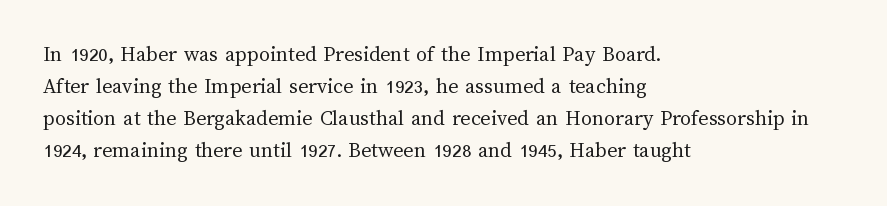
The image shows 22 px text type, upright; set left-aligned, normal line spacing (1.46x), normal letter spacing, not underlined.
